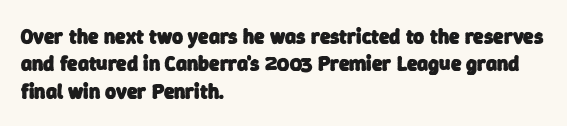
These lines sit exactly where default settings would place them. A typesetter would call this zero additional tracking. The typesetter chose a ragged-right arrangement here. How heavy is the stroke? Heavy — this is a bold.
